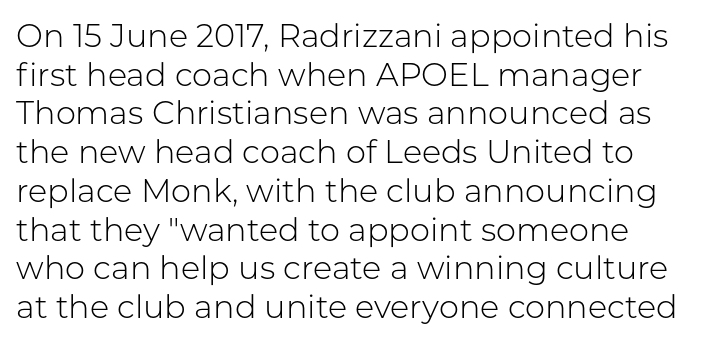
The type family on display is of the sans-serif kind. Rule under the text: the space is simply empty. No chunkiness to these letters — they're not bold. Is this a fixed-width face? No — the glyphs have proportional, varying widths. Vertical strokes here are truly vertical.
